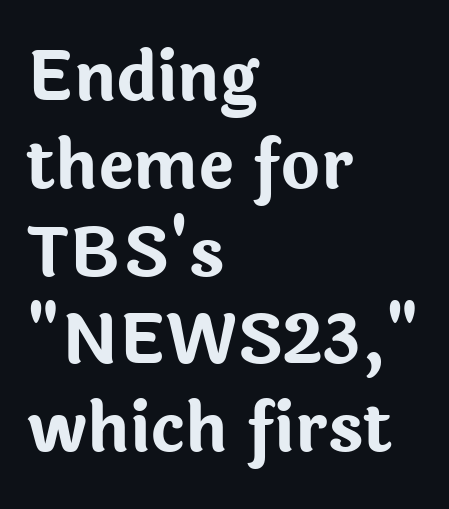
{"serif": "no", "italic": "no", "bold": "yes", "weight": "bold", "width": "normal", "stroke_contrast": "low", "x_height": "medium", "monospaced": "no", "underline": "no", "align": "left", "line_spacing": "normal", "line_spacing_ratio": 1.31, "letter_spacing": "normal", "letter_spacing_em": 0.0, "glyph_px": 67}
